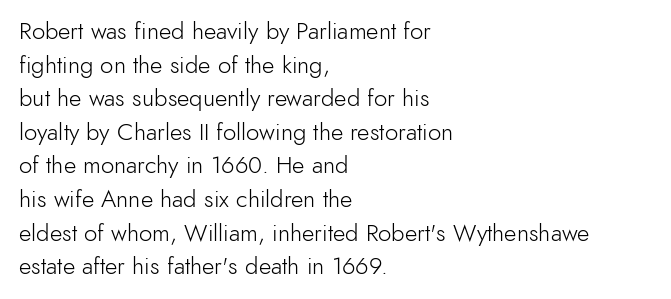
{"italic": "no", "bold": "no", "underline": "no", "align": "left", "line_spacing": "normal", "line_spacing_ratio": 1.4, "letter_spacing": "normal", "letter_spacing_em": 0.0, "glyph_px": 24}
